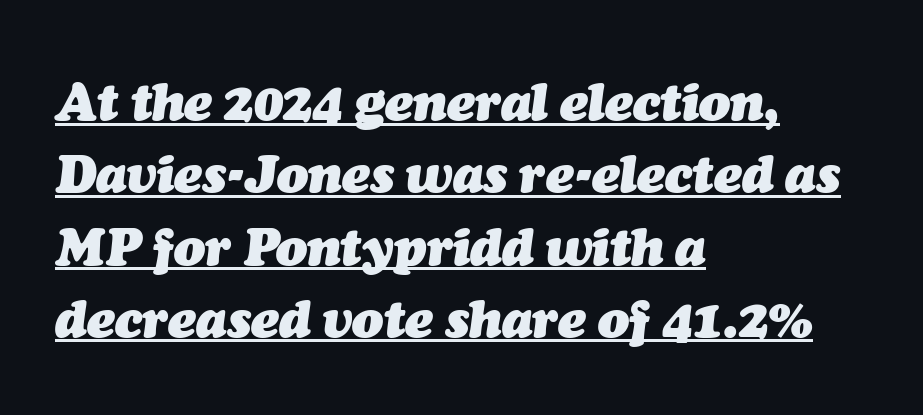
Q: Is the text bold? A: Yes.
Q: Is the text italic (slanted)? A: Yes, it leans right by about 7 degrees.
Q: Is the text underlined? A: Yes.
Q: How is the paragraph aligned? A: Left-aligned.
Q: Is the spacing between letters normal or unusually wide? A: Normal.
Q: Is the spacing between lines tight, normal or loose? A: Normal.
Q: Width (condensed, normal, or wide)? A: Normal.
Q: Stroke contrast? A: Medium.
Q: x-height? A: Medium.
Q: Monospaced? A: No.
